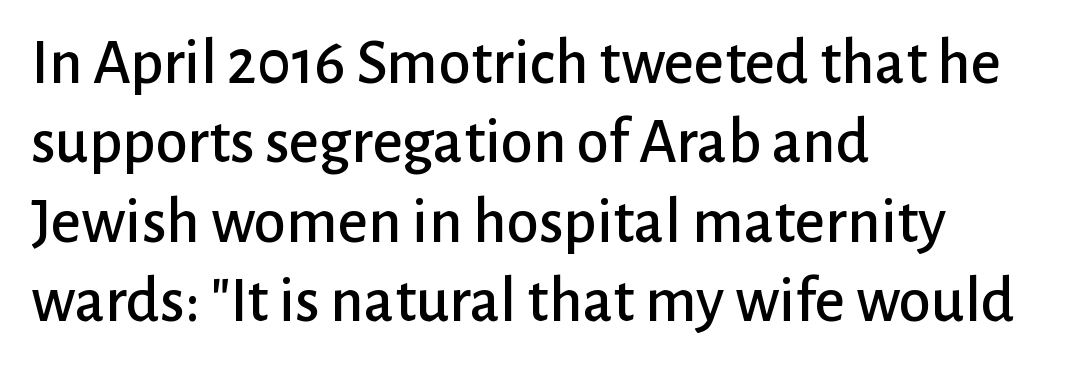
Characters follow at the spacing the type designer built in. A bare baseline throughout the passage. These lines are rendered in a variable-pitch font. In terms of letterform style, serifs are entirely absent.
